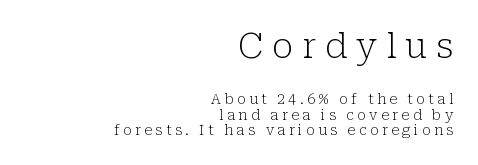
{"serif": "yes", "italic": "no", "bold": "no", "weight": "light", "width": "normal", "stroke_contrast": "low", "x_height": "medium", "monospaced": "no", "underline": "no", "align": "right", "line_spacing": "tight", "line_spacing_ratio": 1.1, "letter_spacing": "wide", "letter_spacing_em": 0.25, "larger_block": "first", "size_ratio": 2.5, "glyph_px": 35}
